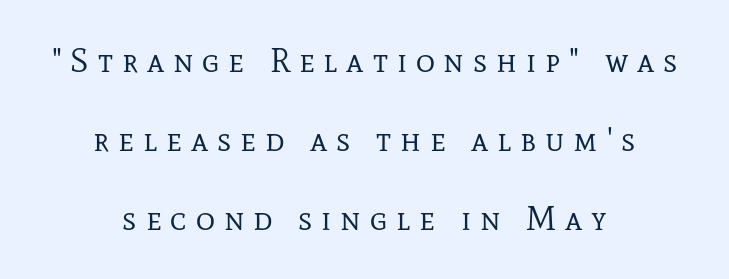
{"serif": "yes", "italic": "no", "bold": "no", "weight": "regular", "width": "normal", "stroke_contrast": "low", "x_height": "medium", "monospaced": "no", "underline": "no", "align": "center", "line_spacing": "loose", "line_spacing_ratio": 2.39, "letter_spacing": "wide", "letter_spacing_em": 0.27, "glyph_px": 33}
